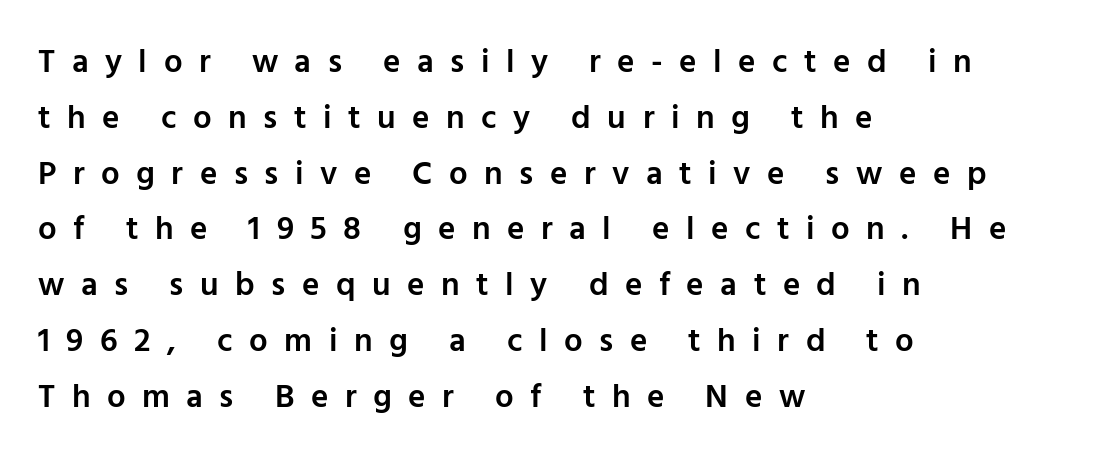
Q: Is the text bold? A: Semi-bold.
Q: Is the text italic (slanted)? A: No, it is upright.
Q: Is the typeface a serif or a sans-serif typeface? A: Sans-serif.
Q: Is the text underlined? A: No.
Q: How is the paragraph aligned? A: Left-aligned.
Q: Is the spacing between letters normal or unusually wide? A: Unusually wide.
Q: Is the spacing between lines tight, normal or loose? A: Normal.
Q: Width (condensed, normal, or wide)? A: Normal.
Q: Stroke contrast? A: Low.
Q: x-height? A: Medium.
Q: Monospaced? A: No.
